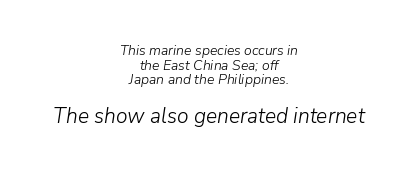
Q: Is the text bold? A: No.
Q: Is the text italic (slanted)? A: Yes, it leans right by about 9 degrees.
Q: Is the text underlined? A: No.
Q: How is the paragraph aligned? A: Centered.
Q: Is the spacing between letters normal or unusually wide? A: Normal.
Q: Is the spacing between lines tight, normal or loose? A: Tight.
Q: Which block of text is set in a larger size, the first (top) or the second (bottom)? A: The second (bottom) one.
